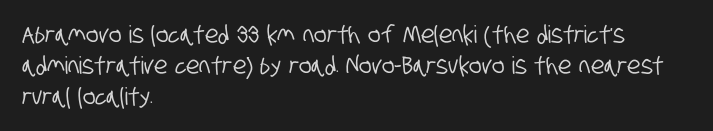
The image shows 24 px text type; set left-aligned, normal line spacing (1.29x), normal letter spacing, not underlined.
